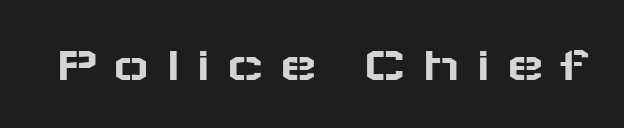
{"serif": "no", "italic": "no", "width": "wide", "stroke_contrast": "low", "x_height": "medium", "monospaced": "no", "underline": "no", "letter_spacing": "wide", "letter_spacing_em": 0.29, "glyph_px": 51}
